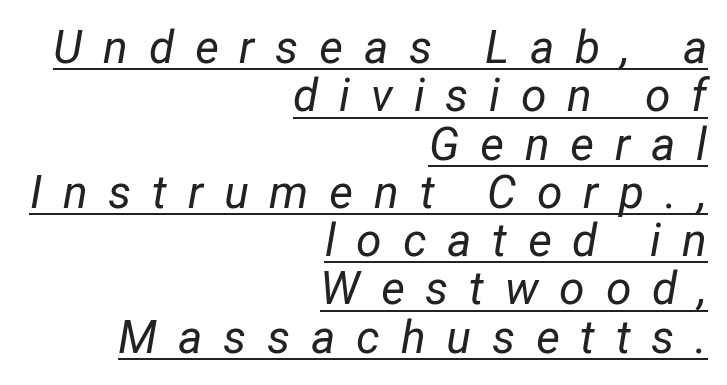
{"italic": "yes", "lean": "right", "slant_degrees": 12, "bold": "no", "weight": "regular", "width": "normal", "stroke_contrast": "low", "x_height": "medium", "monospaced": "no", "underline": "yes", "align": "right", "line_spacing": "tight", "line_spacing_ratio": 1.05, "letter_spacing": "wide", "letter_spacing_em": 0.45, "glyph_px": 46}
